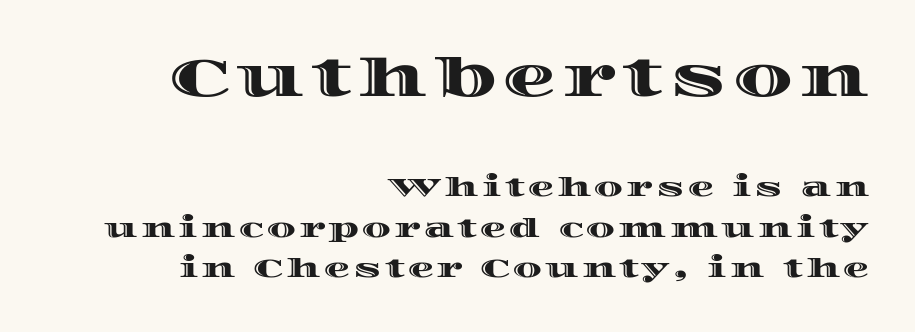
The image shows 53 px wide type, upright; set right-aligned, normal line spacing (1.56x), not underlined; the first (top) block is 2.04x larger; a large x-height.
